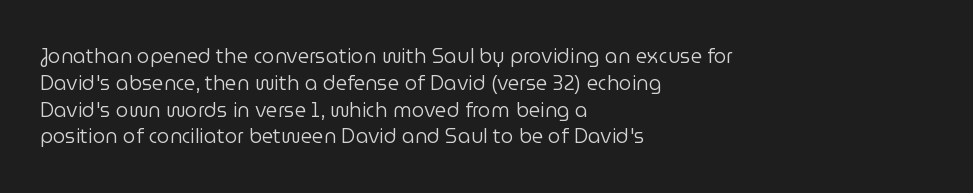
Q: Is the text bold? A: No.
Q: Is the text italic (slanted)? A: No, it is upright.
Q: Is the text underlined? A: No.
Q: How is the paragraph aligned? A: Left-aligned.
Q: Is the spacing between letters normal or unusually wide? A: Normal.
Q: Is the spacing between lines tight, normal or loose? A: Normal.
